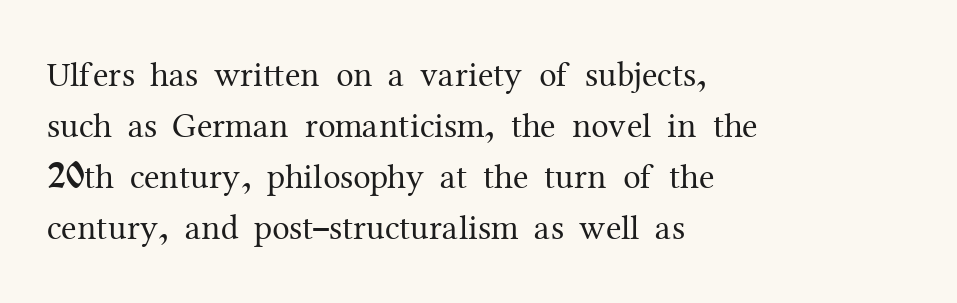
The image shows 35 px regular-weight serif type, upright; set left-aligned, normal line spacing (1.46x), normal letter spacing, not underlined; medium stroke contrast and a medium x-height.
